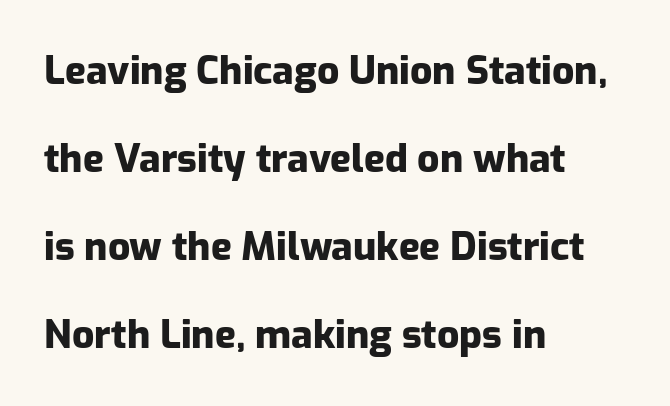
{"serif": "no", "italic": "no", "bold": "yes", "weight": "heavy", "width": "normal", "stroke_contrast": "low", "x_height": "medium", "monospaced": "no", "underline": "no", "align": "left", "line_spacing": "loose", "line_spacing_ratio": 2.26, "letter_spacing": "normal", "letter_spacing_em": 0.0, "glyph_px": 39}
